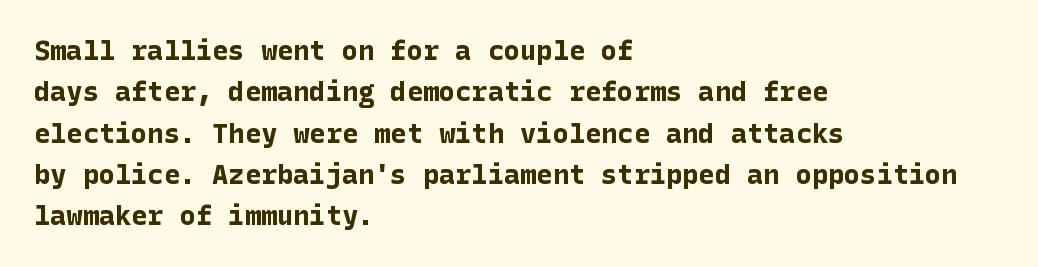
Q: Is the text bold? A: Yes.
Q: Is the text italic (slanted)? A: No, it is upright.
Q: Is the text underlined? A: No.
Q: How is the paragraph aligned? A: Left-aligned.
Q: Is the spacing between letters normal or unusually wide? A: Normal.
Q: Is the spacing between lines tight, normal or loose? A: Normal.
